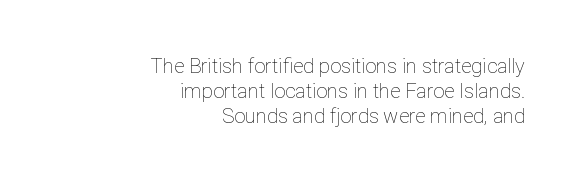
{"italic": "no", "bold": "no", "underline": "no", "align": "right", "line_spacing": "normal", "line_spacing_ratio": 1.25, "letter_spacing": "normal", "letter_spacing_em": 0.0, "glyph_px": 20}
